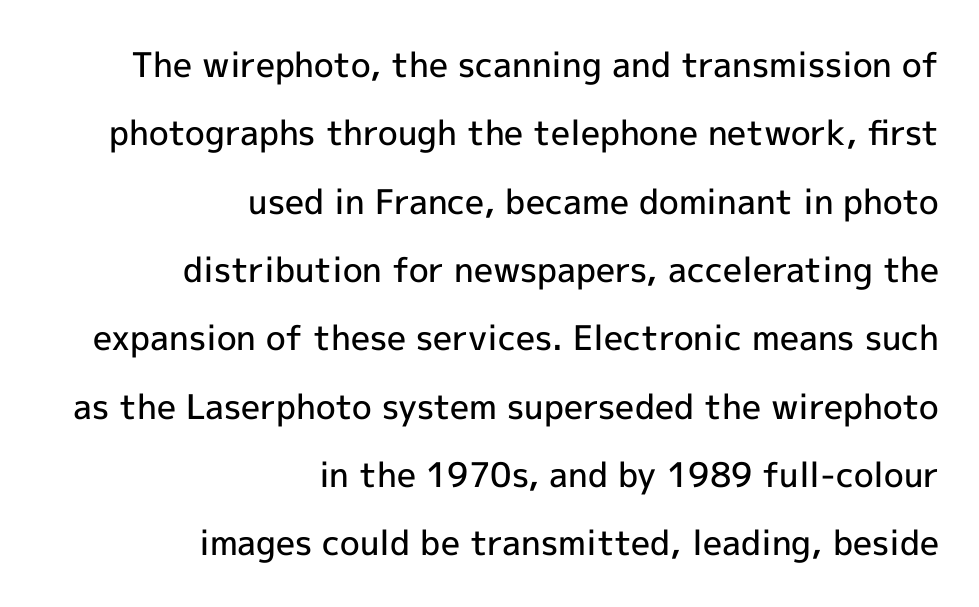
Q: Is the text bold? A: Semi-bold.
Q: Is the text italic (slanted)? A: No, it is upright.
Q: Is the typeface a serif or a sans-serif typeface? A: Sans-serif.
Q: Is the text underlined? A: No.
Q: How is the paragraph aligned? A: Right-aligned.
Q: Is the spacing between letters normal or unusually wide? A: Normal.
Q: Is the spacing between lines tight, normal or loose? A: Loose.
Q: Width (condensed, normal, or wide)? A: Normal.
Q: x-height? A: Medium.
Q: Monospaced? A: No.
